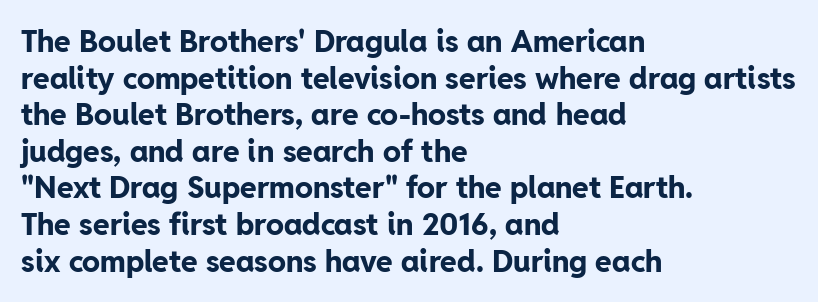
The image shows 30 px bold sans-serif type, upright; set left-aligned, line spacing 1.22x, normal letter spacing, not underlined; low stroke contrast and a medium x-height.
